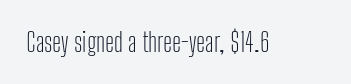
The image shows 26 px text type, upright; set normal letter spacing, not underlined.
